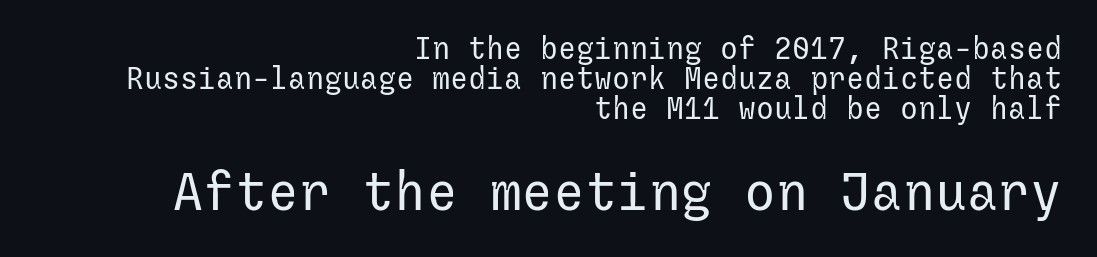
The image shows 53 px regular-weight sans-serif type, upright; set right-aligned, tight line spacing (1.0x), normal letter spacing, not underlined; the second (bottom) block is 1.77x larger; low stroke contrast and a medium x-height.
